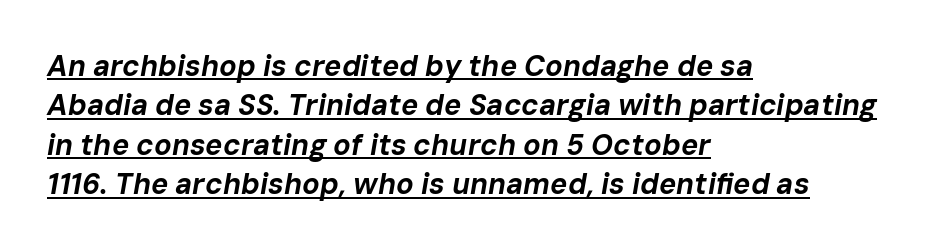
{"italic": "yes", "lean": "right", "slant_degrees": 10, "bold": "yes", "weight": "bold", "width": "normal", "stroke_contrast": "low", "x_height": "medium", "monospaced": "no", "underline": "yes", "align": "left", "line_spacing": "normal", "line_spacing_ratio": 1.36, "letter_spacing": "normal", "letter_spacing_em": 0.0, "glyph_px": 29}
